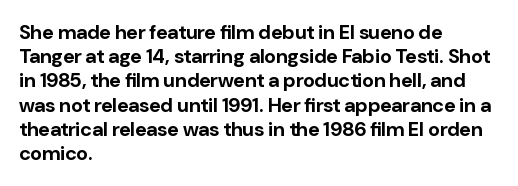
Q: Is the text bold? A: Yes.
Q: Is the text italic (slanted)? A: No, it is upright.
Q: Is the text underlined? A: No.
Q: How is the paragraph aligned? A: Left-aligned.
Q: Is the spacing between letters normal or unusually wide? A: Normal.
